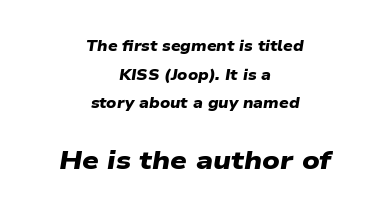
Block two is the big one; block one sits smaller above it. Heavy, bold letterforms. A bare baseline throughout the passage. If you folded the block vertically in half, each line would mirror itself in length. Spacing between characters is what you'd get straight out of the box. The rendering uses a large line-height, opening up the rows.
